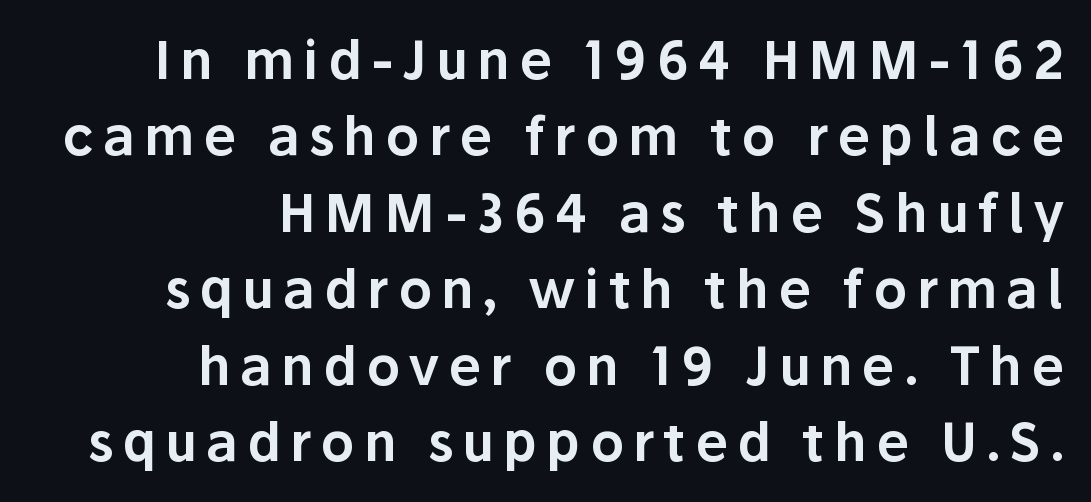
The image shows 52 px sans-serif type, upright; set right-aligned, normal line spacing (1.47x), not underlined; low stroke contrast and a medium x-height.
